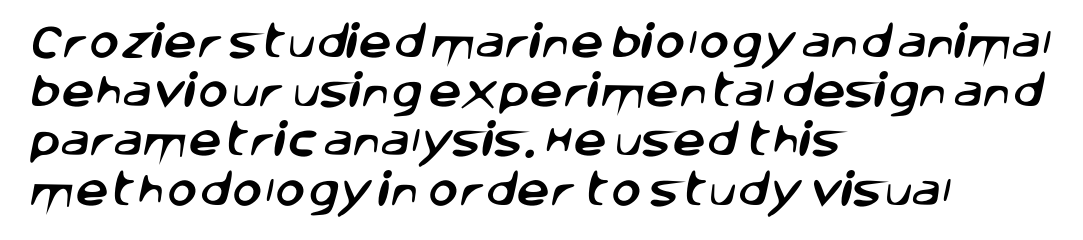
Descenders are the only things crossing below the line. The rendering uses natural spacing where letterforms have individual widths. Left-aligned paragraph, ragged on the right. The letters carry no serifs — their stems end cleanly without finishing strokes. The lines sit at an ordinary, default distance from one another.
